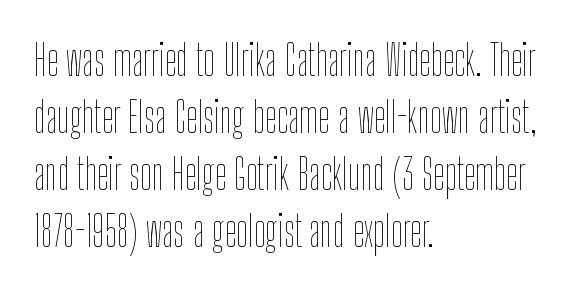
{"italic": "no", "bold": "no", "weight": "thin", "width": "condensed", "stroke_contrast": "low", "x_height": "medium", "monospaced": "no", "underline": "no", "align": "left", "line_spacing": "normal", "line_spacing_ratio": 1.36, "letter_spacing": "normal", "letter_spacing_em": 0.0, "glyph_px": 42}
